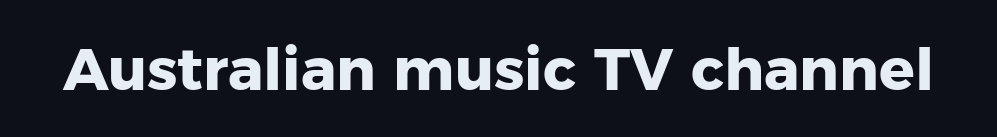
In terms of posture, this sample is upright. Typesetter's note: full bold, strokes at maximum text heaviness. Each word holds together tightly as a unit, with standard inter-letter gaps. The zone under the glyphs is completely vacant.
